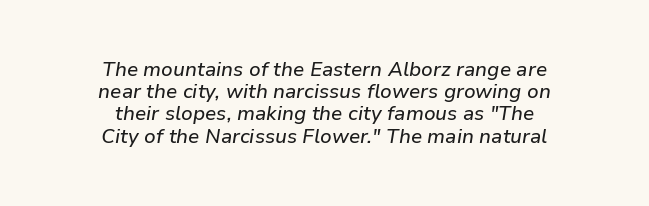
The image shows 20 px text type, italic (leaning right); set centered, tight line spacing (1.11x), normal letter spacing, not underlined.
